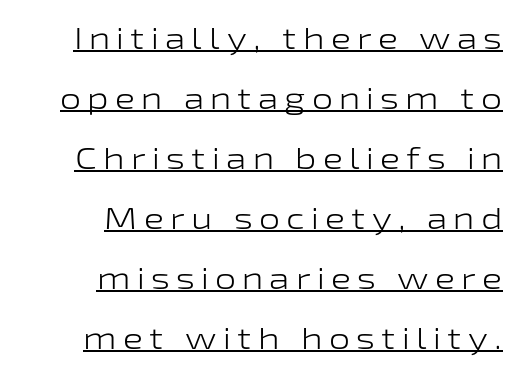
Words appear elongated and porous because spacing is wide. The font is comparable to plain body text, perhaps lighter. Leading is clearly above the norm, producing a sparse column. A typesetter would label this face a sans. The letters stand straight up with perfectly vertical stems.
